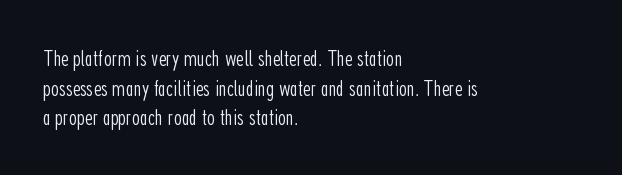
{"italic": "no", "bold": "no", "underline": "no", "align": "left", "line_spacing": "normal", "line_spacing_ratio": 1.29, "letter_spacing": "normal", "letter_spacing_em": 0.0, "glyph_px": 23}
